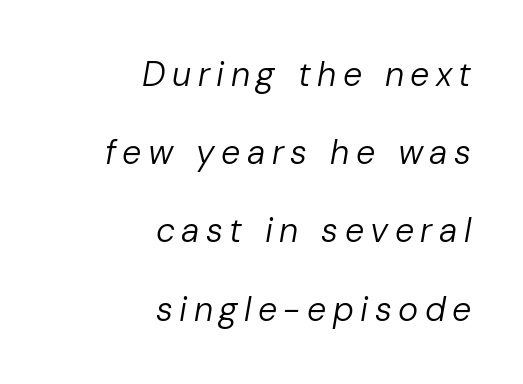
{"italic": "yes", "lean": "right", "slant_degrees": 10, "bold": "no", "weight": "regular", "width": "normal", "stroke_contrast": "low", "x_height": "medium", "monospaced": "no", "underline": "no", "align": "right", "line_spacing": "loose", "line_spacing_ratio": 2.3, "glyph_px": 34}
